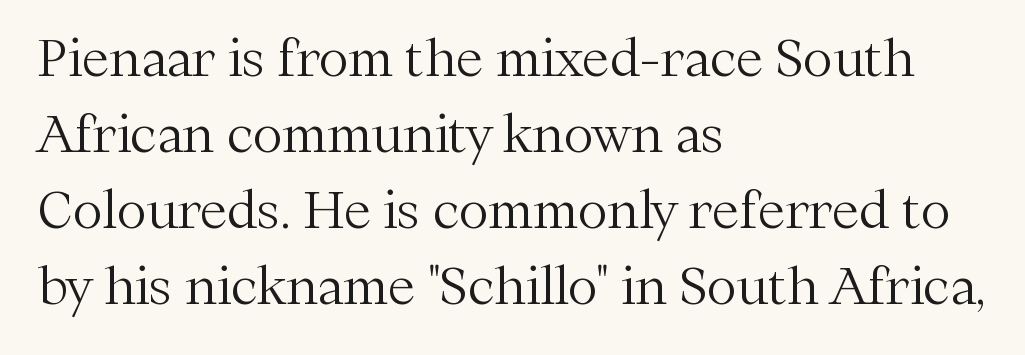
Q: Is the text bold? A: No.
Q: Is the text italic (slanted)? A: No, it is upright.
Q: Is the typeface a serif or a sans-serif typeface? A: Serif.
Q: Is the text underlined? A: No.
Q: How is the paragraph aligned? A: Left-aligned.
Q: Is the spacing between letters normal or unusually wide? A: Normal.
Q: Is the spacing between lines tight, normal or loose? A: Normal.
Q: Width (condensed, normal, or wide)? A: Normal.
Q: Stroke contrast? A: Medium.
Q: x-height? A: Medium.
Q: Monospaced? A: No.
